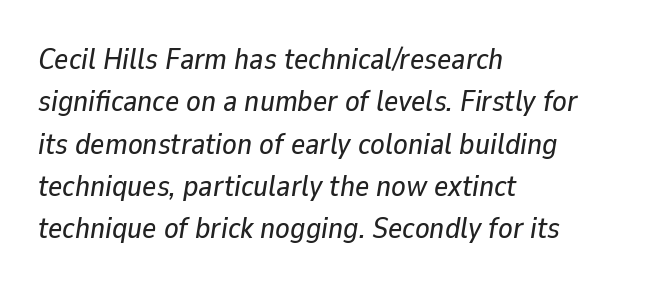
Q: Is the text italic (slanted)? A: Yes, it leans right by about 9 degrees.
Q: Is the text underlined? A: No.
Q: How is the paragraph aligned? A: Left-aligned.
Q: Is the spacing between letters normal or unusually wide? A: Normal.
Q: Is the spacing between lines tight, normal or loose? A: Normal.
Q: Width (condensed, normal, or wide)? A: Normal.
Q: Stroke contrast? A: Low.
Q: x-height? A: Medium.
Q: Monospaced? A: No.
